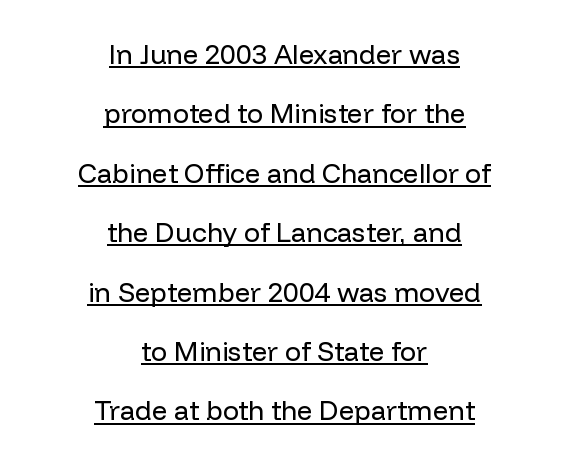
Q: Is the text bold? A: No.
Q: Is the text italic (slanted)? A: No, it is upright.
Q: Is the text underlined? A: Yes.
Q: How is the paragraph aligned? A: Centered.
Q: Is the spacing between letters normal or unusually wide? A: Normal.
Q: Is the spacing between lines tight, normal or loose? A: Loose.
